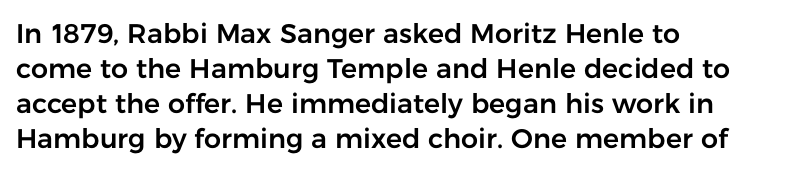
In CSS terms this would be text-align: left. Does the lettering tilt? It doesn't — this is upright. The strip under each line holds only bare page. Each word holds together tightly as a unit, with standard inter-letter gaps. These lines sit exactly where default settings would place them.
